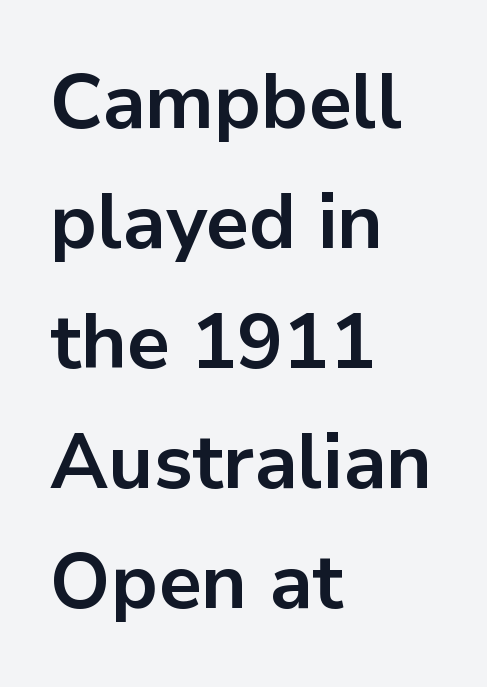
Q: Is the text bold? A: Yes.
Q: Is the text italic (slanted)? A: No, it is upright.
Q: Is the typeface a serif or a sans-serif typeface? A: Sans-serif.
Q: Is the text underlined? A: No.
Q: How is the paragraph aligned? A: Left-aligned.
Q: Is the spacing between letters normal or unusually wide? A: Normal.
Q: Is the spacing between lines tight, normal or loose? A: Normal.
Q: Width (condensed, normal, or wide)? A: Normal.
Q: Stroke contrast? A: Low.
Q: x-height? A: Medium.
Q: Monospaced? A: No.
